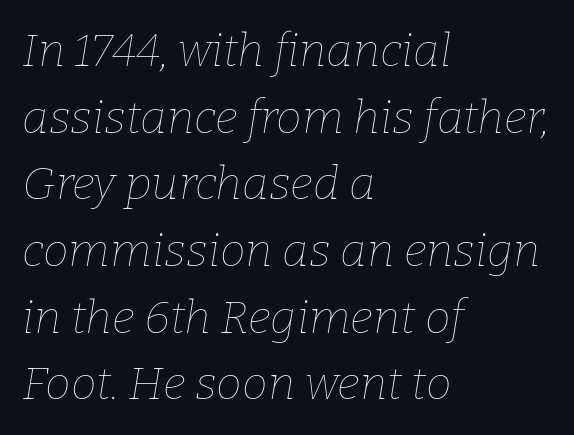
Q: Is the text bold? A: No.
Q: Is the text italic (slanted)? A: Yes, it leans right by about 9 degrees.
Q: Is the text underlined? A: No.
Q: How is the paragraph aligned? A: Left-aligned.
Q: Is the spacing between letters normal or unusually wide? A: Normal.
Q: Is the spacing between lines tight, normal or loose? A: Normal.
Q: Width (condensed, normal, or wide)? A: Normal.
Q: Stroke contrast? A: Low.
Q: x-height? A: Medium.
Q: Monospaced? A: No.
